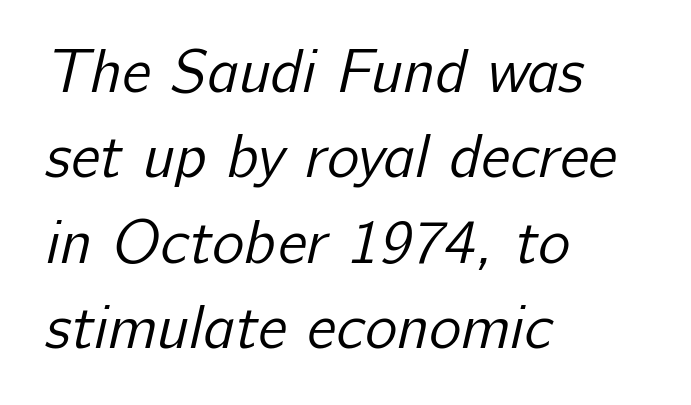
The typesetter chose a ragged-right arrangement here. Descender tails drop into unmarked territory. The passage shown is typed in a proportional face where columns would drift. No extra tracking has been applied to these lines.
